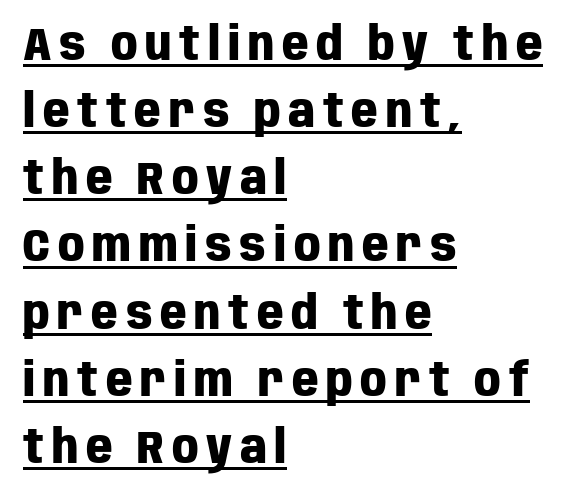
The image shows 46 px heavy, condensed sans-serif type, upright; set left-aligned, normal line spacing (1.46x), underlined; low stroke contrast and a large x-height.
